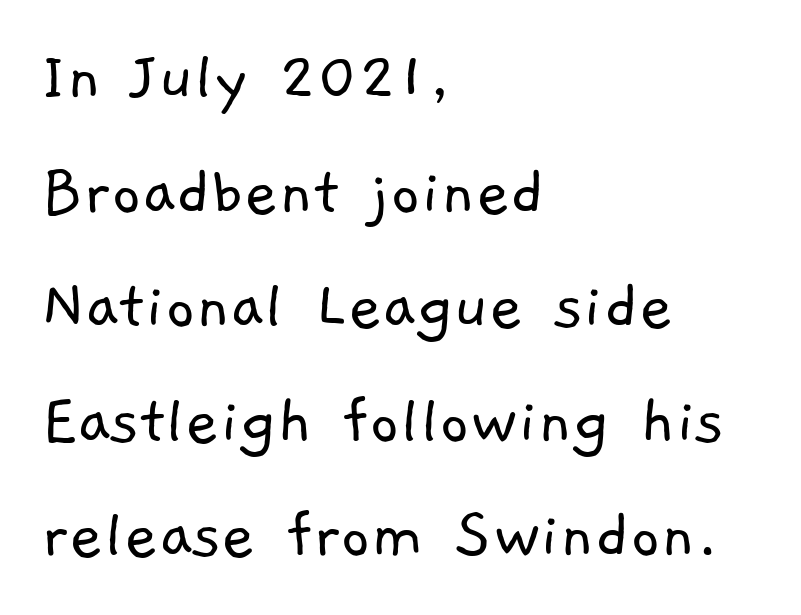
Q: Is the text bold? A: No.
Q: Is the typeface a serif or a sans-serif typeface? A: Sans-serif.
Q: Is the text underlined? A: No.
Q: How is the paragraph aligned? A: Left-aligned.
Q: Is the spacing between letters normal or unusually wide? A: Normal.
Q: Is the spacing between lines tight, normal or loose? A: Normal.
Q: Width (condensed, normal, or wide)? A: Normal.
Q: Stroke contrast? A: Low.
Q: x-height? A: Medium.
Q: Monospaced? A: No.
